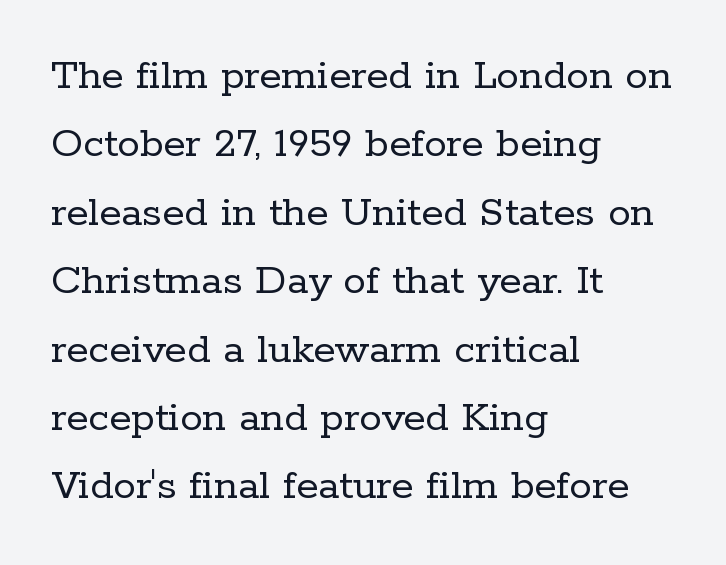
Q: Is the text bold? A: No.
Q: Is the text italic (slanted)? A: No, it is upright.
Q: Is the typeface a serif or a sans-serif typeface? A: Serif.
Q: Is the text underlined? A: No.
Q: How is the paragraph aligned? A: Left-aligned.
Q: Is the spacing between letters normal or unusually wide? A: Normal.
Q: Is the spacing between lines tight, normal or loose? A: Normal.
Q: Width (condensed, normal, or wide)? A: Normal.
Q: Stroke contrast? A: Low.
Q: x-height? A: Medium.
Q: Monospaced? A: No.
